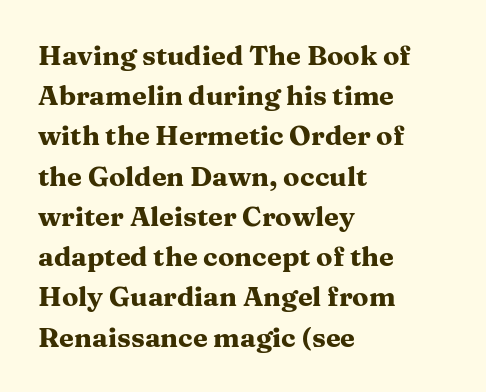
The image shows 27 px bold type, upright; set left-aligned, normal line spacing (1.49x), normal letter spacing, not underlined.
